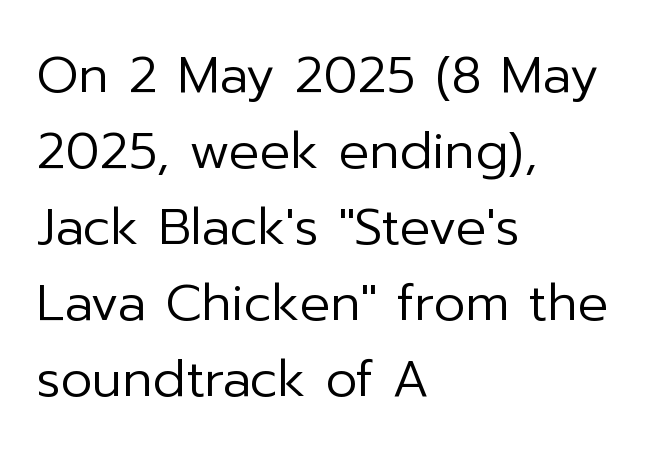
The rendering shows plain stroke endings on the letterforms — a sans-serif design. The letterforms sit shoulder to shoulder at normal distance. Spacing verdict: proportional, widths tailored to each character. No word sits above an underline. The axis of the letterforms is exactly vertical.
